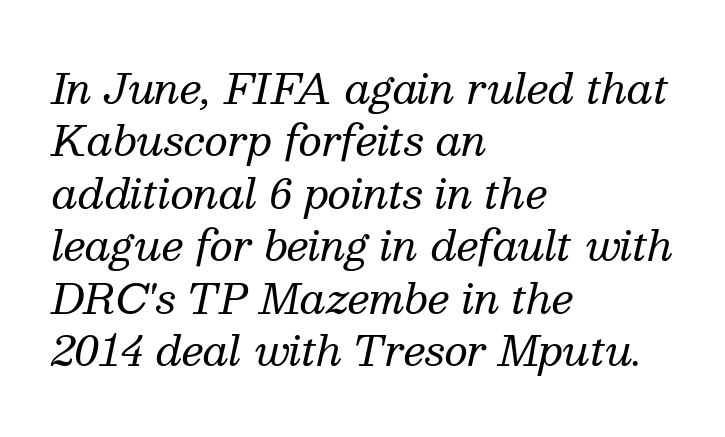
The image shows 41 px regular-weight serif type, italic (leaning right); set left-aligned, normal line spacing (1.28x), normal letter spacing, not underlined; medium stroke contrast and a medium x-height.
